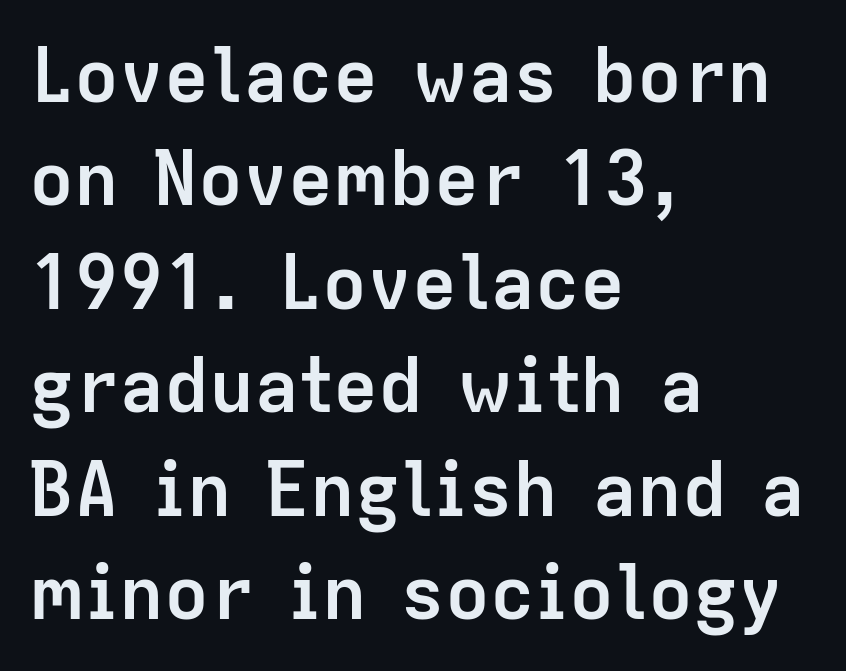
Whoever set this chose a conventional vertical rhythm. How heavy is the stroke? Heavy — this is a bold. There is no visible air inserted between adjacent glyphs. This sample uses a sans-serif face. The letters advance in unequal steps, a hallmark of proportional type.
